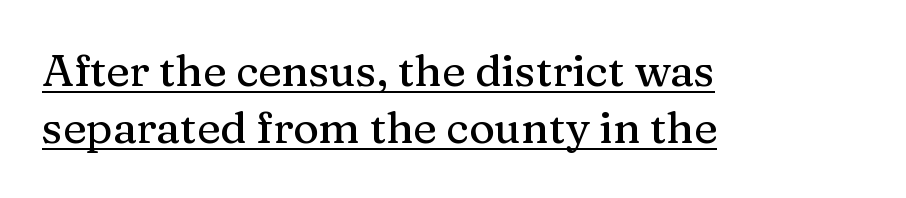
The image shows 44 px serif type, upright; set left-aligned, normal line spacing (1.3x), normal letter spacing, underlined; medium stroke contrast and a medium x-height.
